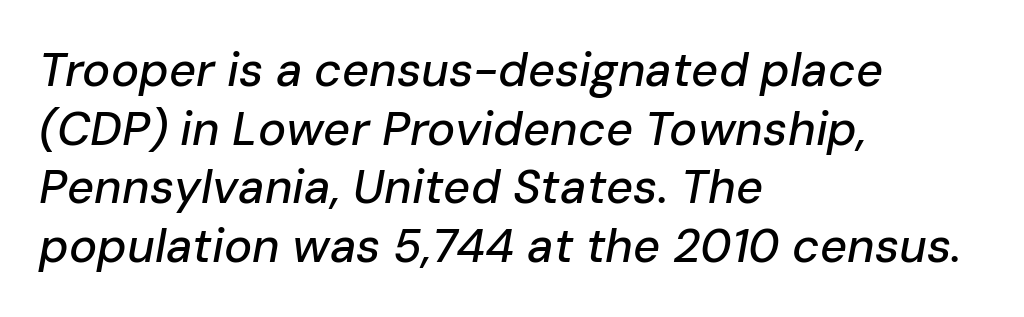
The image shows 47 px text type, italic (leaning right); set left-aligned, normal line spacing (1.25x), normal letter spacing, not underlined; low stroke contrast and a medium x-height.
